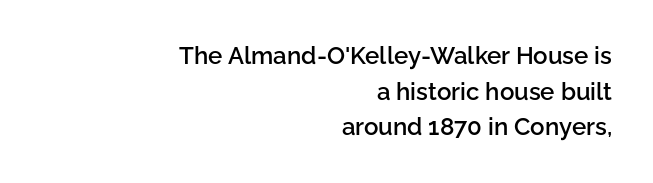
{"italic": "no", "bold": "semi", "underline": "no", "align": "right", "line_spacing": "normal", "line_spacing_ratio": 1.48, "letter_spacing": "normal", "letter_spacing_em": 0.0, "glyph_px": 24}
